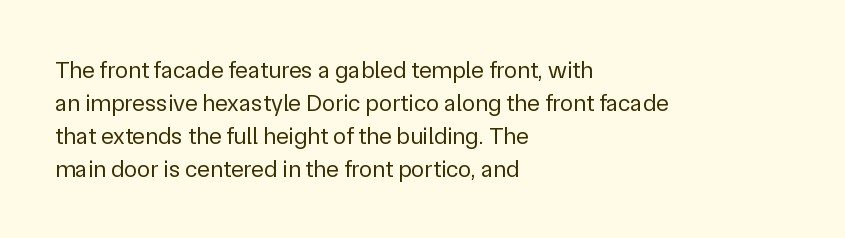
These lines stack with their left ends in a neat column. Letters rest on an invisible, unmarked baseline. The lines sit at an ordinary, default distance from one another. The type sits square on the baseline with zero lean. No letter is thick-stroked: the sample isn't bold. Default kerning and tracking; the words read as compact shapes.
